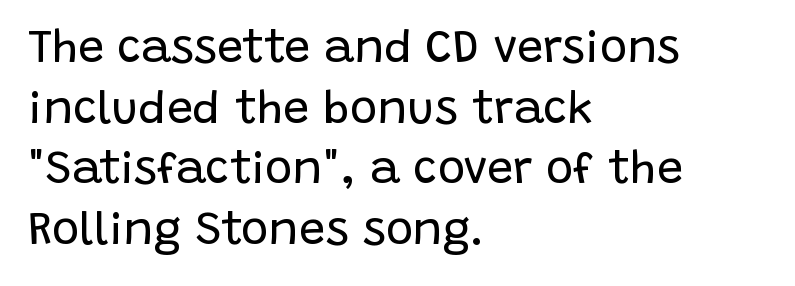
The typeface chosen for these lines omits serifs. Weight: regular or lighter. Has an underline been added? It has not. The block of text has a typical density, with ordinary space between rows. Rendered with straight, roman letterforms.
